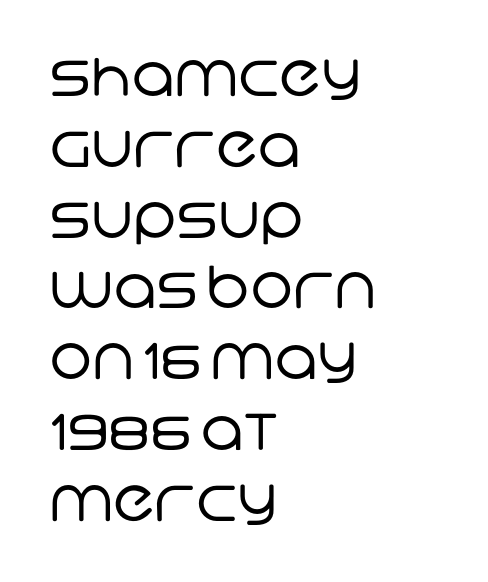
The image shows 58 px regular-weight sans-serif type; set left-aligned, line spacing 1.22x, normal letter spacing, not underlined; low stroke contrast and a large x-height.
